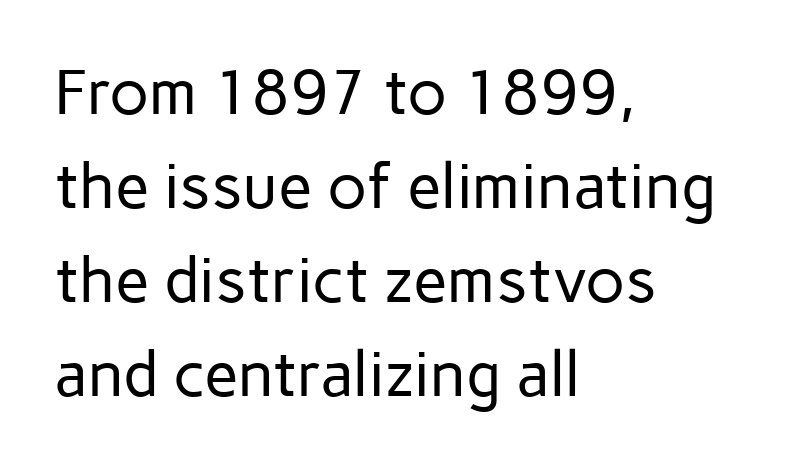
{"serif": "no", "italic": "no", "bold": "no", "weight": "regular", "width": "normal", "stroke_contrast": "low", "x_height": "medium", "monospaced": "no", "underline": "no", "align": "left", "line_spacing": "normal", "line_spacing_ratio": 1.49, "letter_spacing": "normal", "letter_spacing_em": 0.0, "glyph_px": 63}
